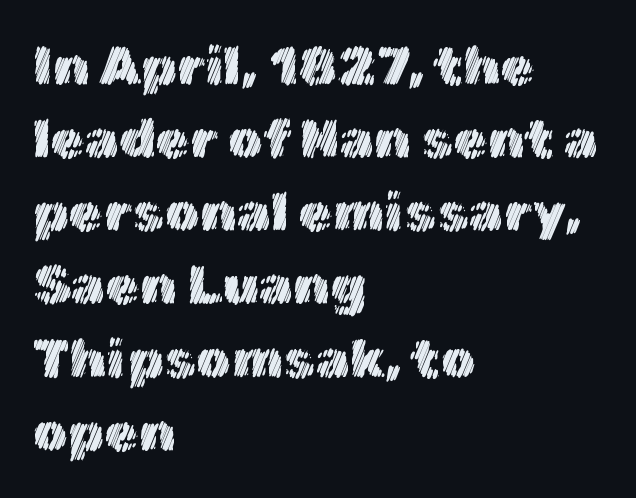
{"italic": "no", "width": "normal", "x_height": "medium", "monospaced": "no", "underline": "no", "align": "left", "line_spacing": "normal", "line_spacing_ratio": 1.33, "letter_spacing": "normal", "letter_spacing_em": 0.0, "glyph_px": 55}
